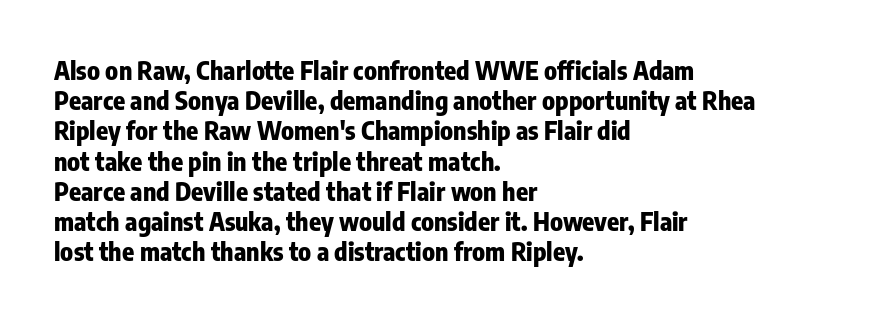
The image shows 25 px bold type, upright; set left-aligned, line spacing 1.21x, normal letter spacing, not underlined.
